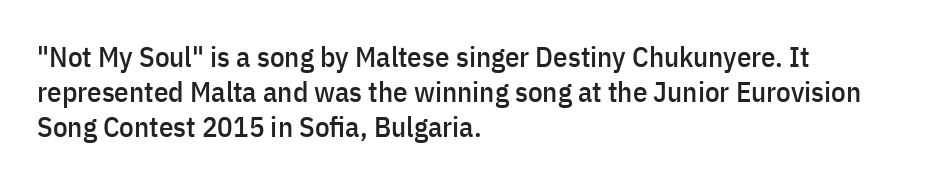
Letterform terminals end flat and unadorned throughout the passage. Here the designer chose a conventional face with non-uniform glyph widths. The axis of the letterforms is exactly vertical. How are the letters spaced? Ordinarily, with no added tracking. The ragged edge is on the right, which tells us the setting is flush left.
